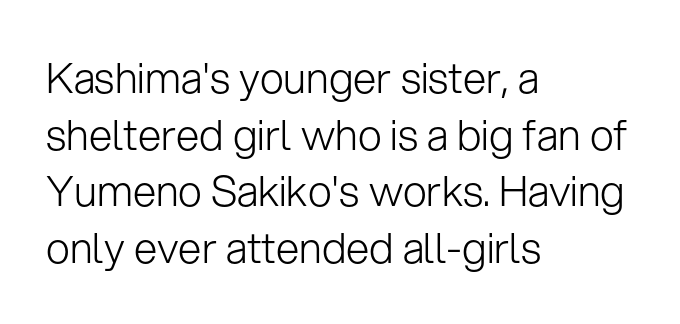
Q: Is the text bold? A: No.
Q: Is the text italic (slanted)? A: No, it is upright.
Q: Is the typeface a serif or a sans-serif typeface? A: Sans-serif.
Q: Is the text underlined? A: No.
Q: How is the paragraph aligned? A: Left-aligned.
Q: Is the spacing between letters normal or unusually wide? A: Normal.
Q: Is the spacing between lines tight, normal or loose? A: Normal.
Q: Width (condensed, normal, or wide)? A: Normal.
Q: Stroke contrast? A: Low.
Q: x-height? A: Medium.
Q: Monospaced? A: No.
